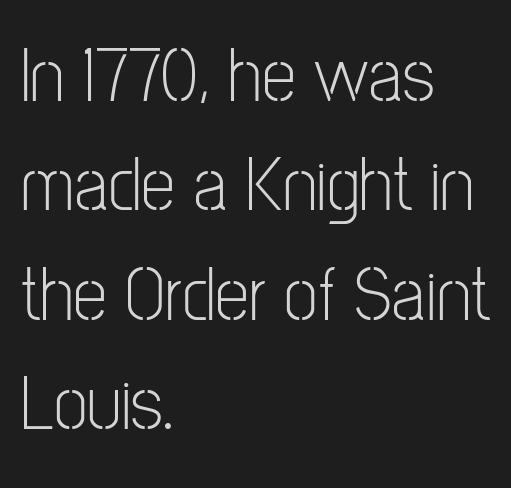
{"serif": "no", "italic": "no", "bold": "no", "weight": "light", "width": "condensed", "stroke_contrast": "low", "x_height": "medium", "monospaced": "no", "underline": "no", "align": "left", "line_spacing": "normal", "line_spacing_ratio": 1.42, "letter_spacing": "normal", "letter_spacing_em": 0.0, "glyph_px": 77}
